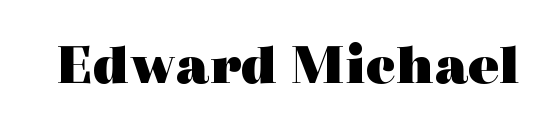
Q: Is the text bold? A: Yes.
Q: Is the text italic (slanted)? A: No, it is upright.
Q: Is the typeface a serif or a sans-serif typeface? A: Serif.
Q: Is the text underlined? A: No.
Q: Is the spacing between letters normal or unusually wide? A: Normal.
Q: Width (condensed, normal, or wide)? A: Wide.
Q: x-height? A: Medium.
Q: Monospaced? A: No.
